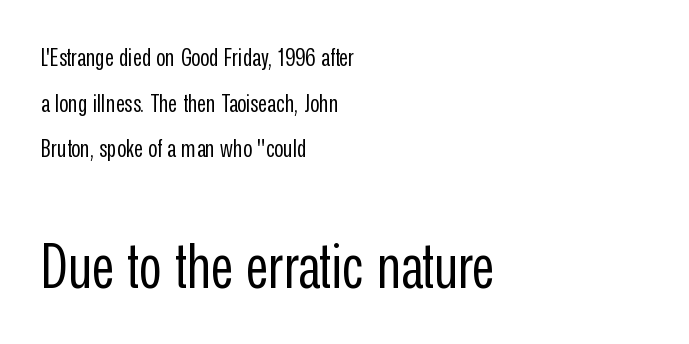
{"serif": "no", "italic": "no", "bold": "no", "weight": "regular", "width": "condensed", "stroke_contrast": "low", "x_height": "medium", "monospaced": "no", "underline": "no", "align": "left", "line_spacing_ratio": 1.83, "letter_spacing": "normal", "letter_spacing_em": 0.0, "larger_block": "second", "size_ratio": 2.48, "glyph_px": 62}
